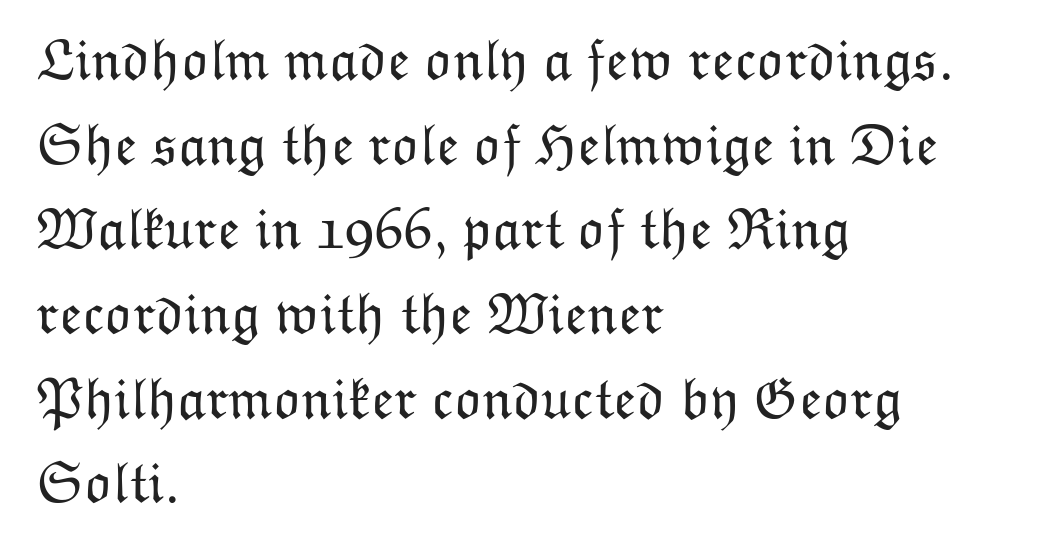
The image shows 58 px light type, upright; set left-aligned, normal line spacing (1.46x), normal letter spacing, not underlined; low stroke contrast and a medium x-height.
